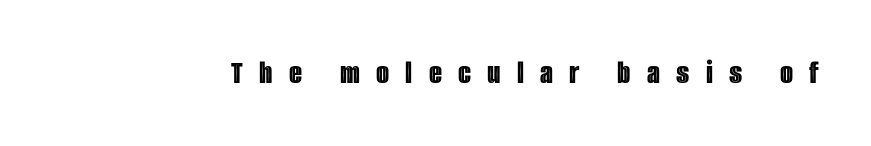
{"italic": "no", "width": "condensed", "x_height": "large", "monospaced": "no", "underline": "no", "letter_spacing": "wide", "letter_spacing_em": 0.48, "glyph_px": 34}
